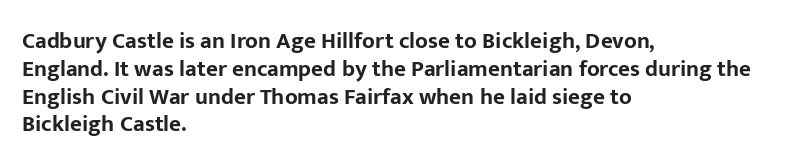
Short and long lines alike share a common starting point at left. Unlike italic type, these characters show no tilt at all. The passage shown is emphatically bold. The face used here is rendered with its standard letterfit. The space beneath each line is pristine and unruled.
